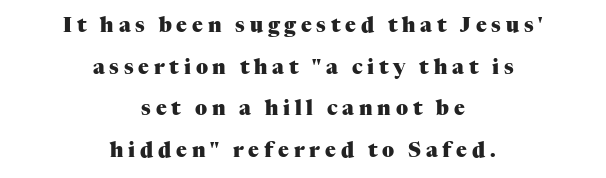
The face used here has the dense, thick strokes of a bold. The words here are not underlined. Is there much room between lines? Yes — plenty of vertical air separates them. Posture: straight, roman, zero tilt. Every row of glyphs is offset so its center matches the block's center.
